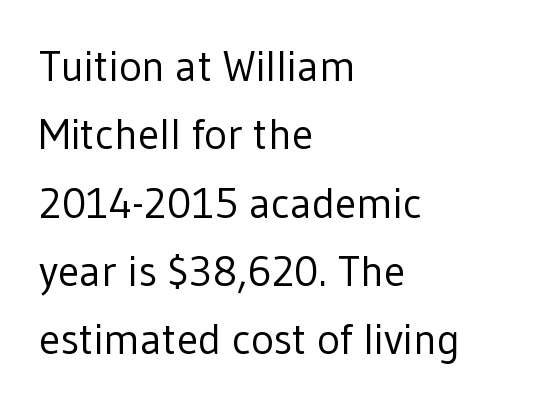
Q: Is the text bold? A: No.
Q: Is the text italic (slanted)? A: No, it is upright.
Q: Is the typeface a serif or a sans-serif typeface? A: Sans-serif.
Q: Is the text underlined? A: No.
Q: How is the paragraph aligned? A: Left-aligned.
Q: Is the spacing between letters normal or unusually wide? A: Normal.
Q: Is the spacing between lines tight, normal or loose? A: Normal.
Q: Width (condensed, normal, or wide)? A: Normal.
Q: Stroke contrast? A: Low.
Q: x-height? A: Medium.
Q: Monospaced? A: No.
